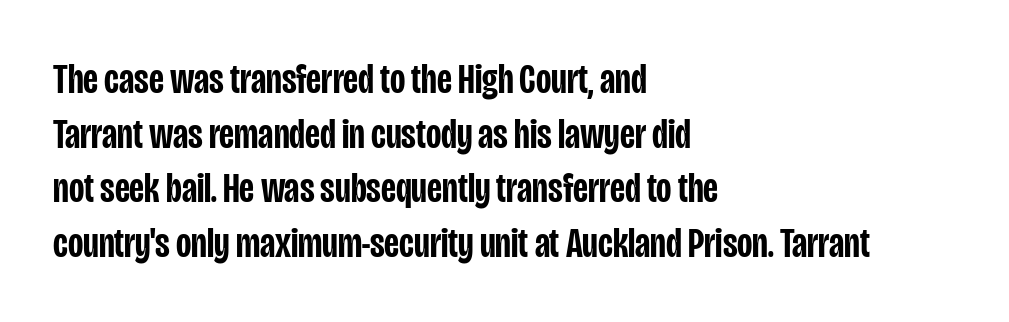
Q: Is the text bold? A: Semi-bold.
Q: Is the text italic (slanted)? A: No, it is upright.
Q: Is the typeface a serif or a sans-serif typeface? A: Sans-serif.
Q: Is the text underlined? A: No.
Q: How is the paragraph aligned? A: Left-aligned.
Q: Is the spacing between letters normal or unusually wide? A: Normal.
Q: Is the spacing between lines tight, normal or loose? A: Normal.
Q: Width (condensed, normal, or wide)? A: Condensed.
Q: Stroke contrast? A: Low.
Q: x-height? A: Large.
Q: Monospaced? A: No.
